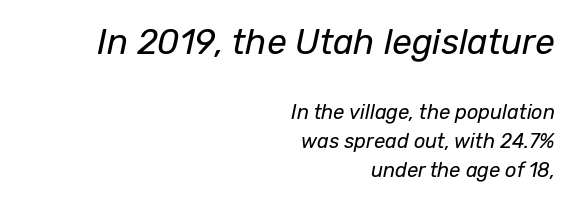
Q: Is the text bold? A: No.
Q: Is the text italic (slanted)? A: Yes, it leans right by about 12 degrees.
Q: Is the text underlined? A: No.
Q: How is the paragraph aligned? A: Right-aligned.
Q: Is the spacing between letters normal or unusually wide? A: Normal.
Q: Is the spacing between lines tight, normal or loose? A: Normal.
Q: Which block of text is set in a larger size, the first (top) or the second (bottom)? A: The first (top) one.
Q: Width (condensed, normal, or wide)? A: Normal.
Q: Stroke contrast? A: Low.
Q: x-height? A: Medium.
Q: Monospaced? A: No.
